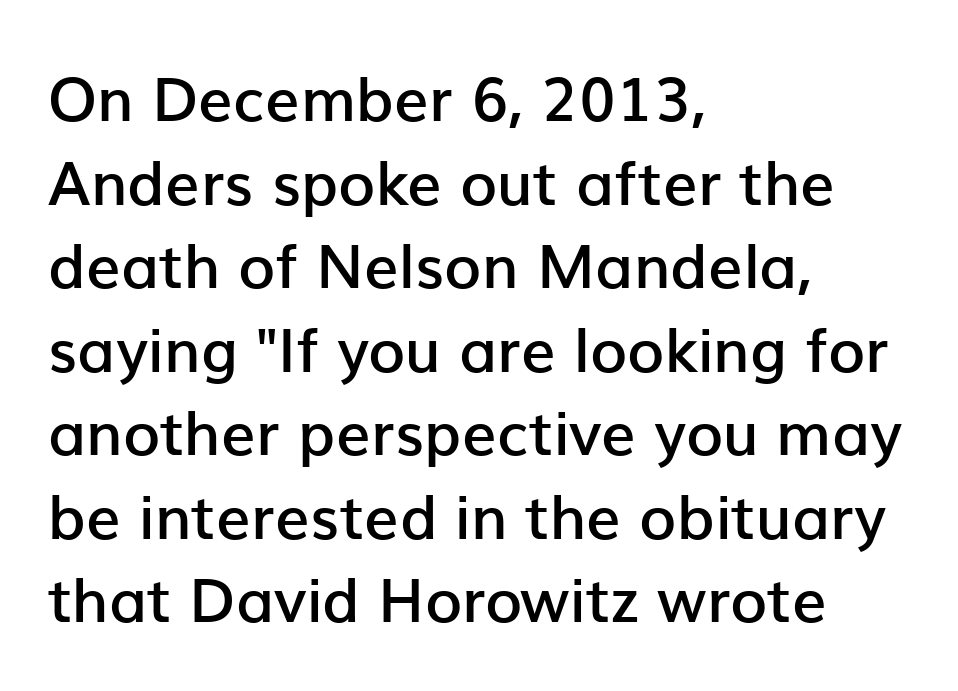
Q: Is the text bold? A: Semi-bold.
Q: Is the text italic (slanted)? A: No, it is upright.
Q: Is the typeface a serif or a sans-serif typeface? A: Sans-serif.
Q: Is the text underlined? A: No.
Q: How is the paragraph aligned? A: Left-aligned.
Q: Is the spacing between letters normal or unusually wide? A: Normal.
Q: Is the spacing between lines tight, normal or loose? A: Normal.
Q: Width (condensed, normal, or wide)? A: Normal.
Q: Stroke contrast? A: Low.
Q: x-height? A: Medium.
Q: Monospaced? A: No.
